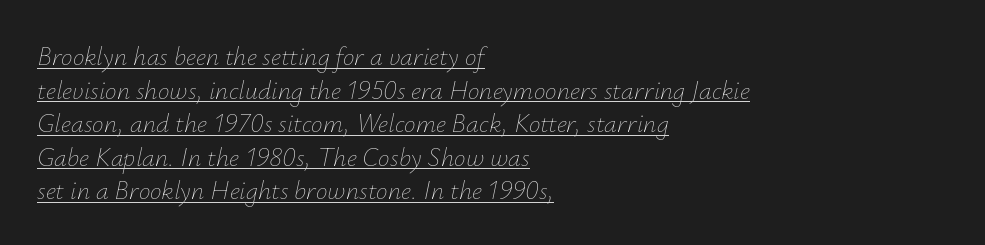
The letterforms sit shoulder to shoulder at normal distance. Horizontal bands of white between lines are of average thickness. Letters have the restrained weight of plain body copy at most. Horizontal alignment here is leftward, the default for most running prose.
